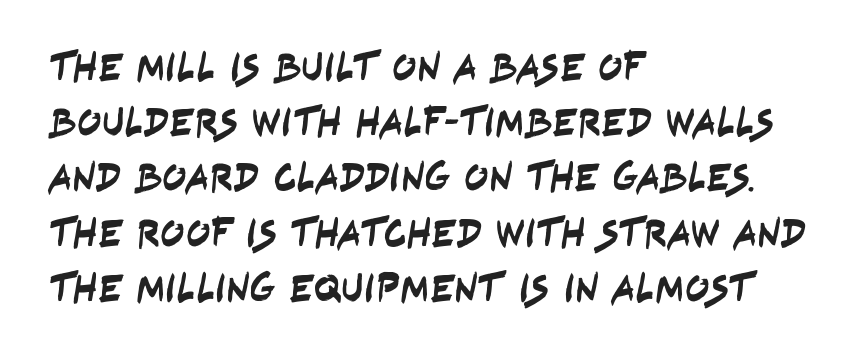
The space beneath each line is pristine and unruled. Each letter's strokes conclude bluntly, with no projecting serifs. The rag falls on the right side of this text block. Proportional: the letters do not fall into vertical columns. This rendering leaves character spacing at its baseline value.
